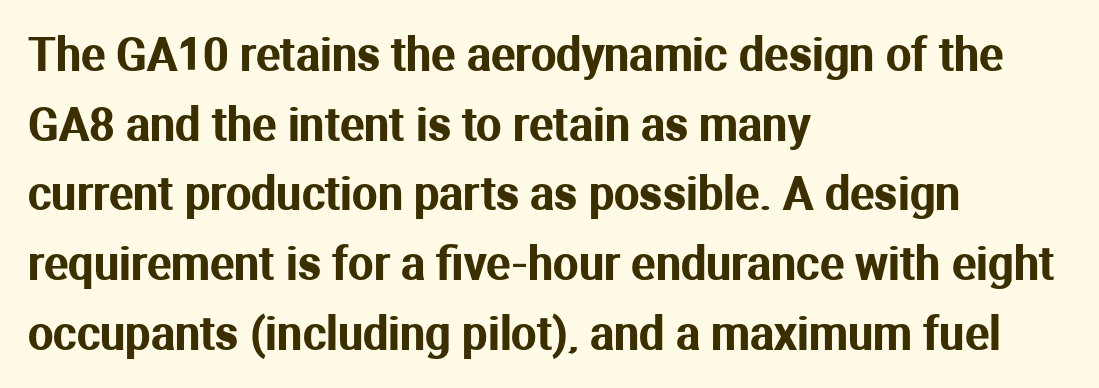
The space between consecutive lines is moderate. Grotesque or geometric, the face here clearly has no serifs. Think of a printed novel: that variable character pitch is what you see here. Reading down the block, your eye returns to a fixed left position each line.
